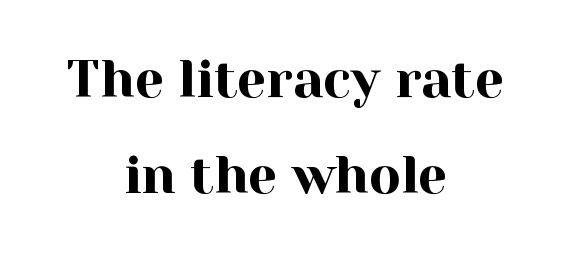
The image shows 52 px serif type, upright; set centered, line spacing 1.85x, normal letter spacing, not underlined; a medium x-height.
